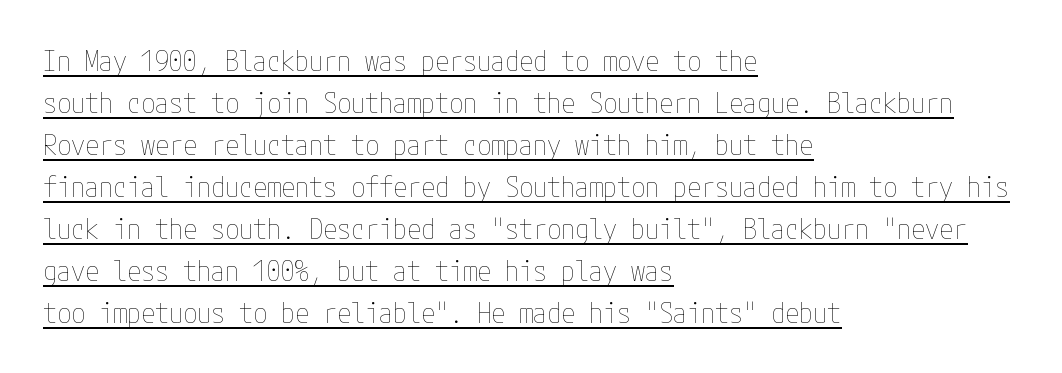
Q: Is the text bold? A: No.
Q: Is the text italic (slanted)? A: No, it is upright.
Q: Is the text underlined? A: Yes.
Q: How is the paragraph aligned? A: Left-aligned.
Q: Is the spacing between letters normal or unusually wide? A: Normal.
Q: Is the spacing between lines tight, normal or loose? A: Normal.
Q: Width (condensed, normal, or wide)? A: Condensed.
Q: Stroke contrast? A: Low.
Q: x-height? A: Medium.
